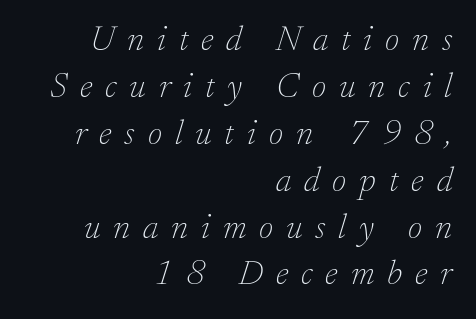
Q: Is the text bold? A: No.
Q: Is the text italic (slanted)? A: Yes, it leans right by about 17 degrees.
Q: Is the typeface a serif or a sans-serif typeface? A: Serif.
Q: Is the text underlined? A: No.
Q: How is the paragraph aligned? A: Right-aligned.
Q: Is the spacing between letters normal or unusually wide? A: Unusually wide.
Q: Is the spacing between lines tight, normal or loose? A: Normal.
Q: Width (condensed, normal, or wide)? A: Normal.
Q: Stroke contrast? A: Low.
Q: x-height? A: Small.
Q: Monospaced? A: No.
